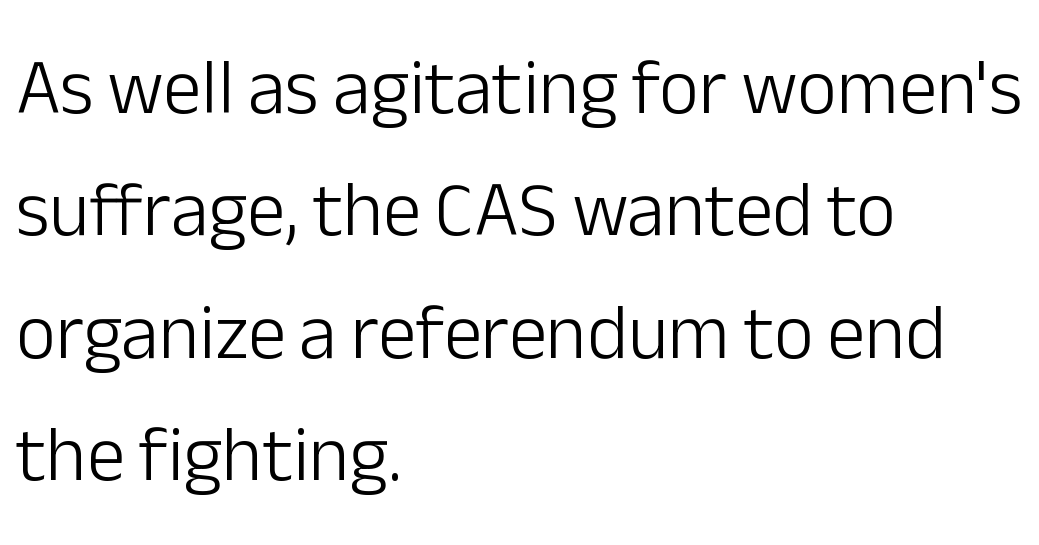
{"serif": "no", "italic": "no", "bold": "no", "weight": "light", "width": "normal", "stroke_contrast": "low", "x_height": "medium", "monospaced": "no", "underline": "no", "align": "left", "line_spacing": "normal", "line_spacing_ratio": 1.59, "letter_spacing": "normal", "letter_spacing_em": 0.0, "glyph_px": 77}
